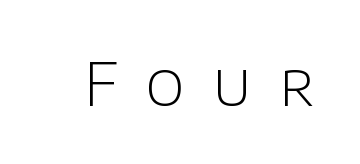
The image shows 59 px light sans-serif type, upright; set unusually wide letter spacing (+0.47 em), not underlined; low stroke contrast and a large x-height.
